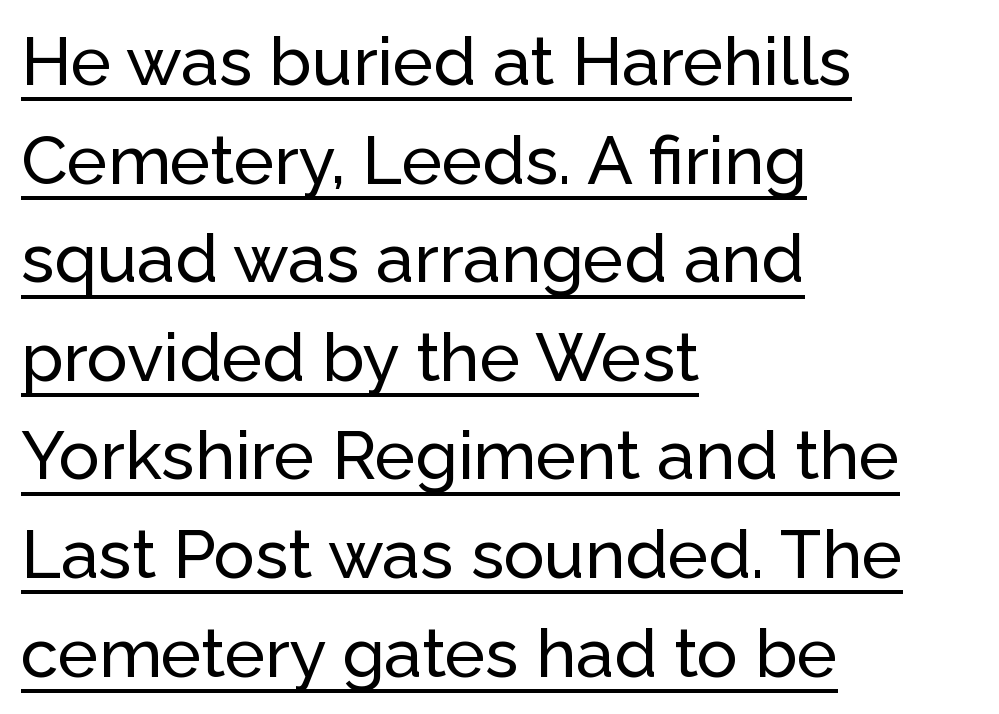
The passage is arranged the way most books set body copy — flush left. Horizontal bands of white between lines are of average thickness. The letters stand upright; this is a roman face. Check the space under the baseline: a stroke is drawn there.
